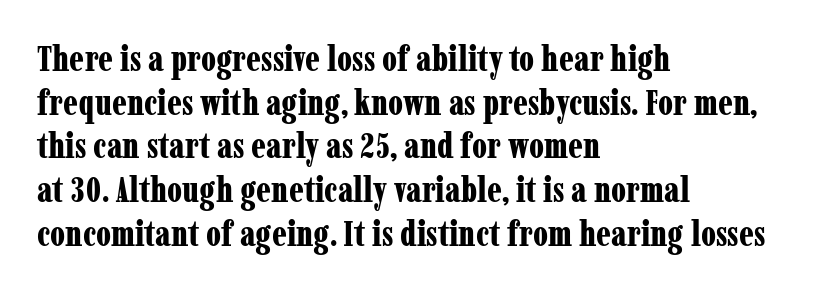
The image shows 35 px bold, condensed serif type, upright; set left-aligned, normal line spacing (1.25x), normal letter spacing, not underlined; low stroke contrast and a medium x-height.
